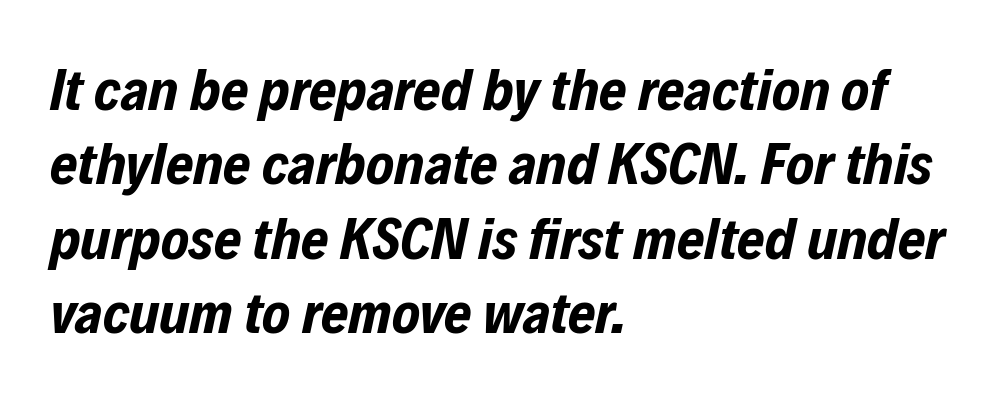
{"italic": "yes", "lean": "right", "slant_degrees": 12, "bold": "yes", "weight": "bold", "width": "condensed", "stroke_contrast": "low", "x_height": "medium", "monospaced": "no", "underline": "no", "align": "left", "line_spacing": "normal", "line_spacing_ratio": 1.26, "letter_spacing": "normal", "letter_spacing_em": 0.0, "glyph_px": 59}
